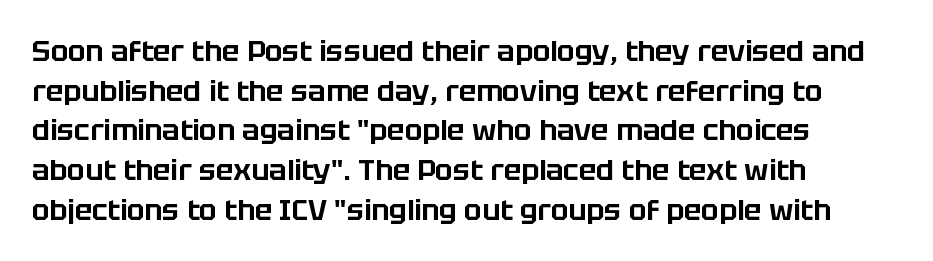
{"serif": "no", "italic": "no", "width": "normal", "stroke_contrast": "low", "x_height": "large", "monospaced": "no", "underline": "no", "align": "left", "line_spacing": "normal", "line_spacing_ratio": 1.37, "letter_spacing": "normal", "letter_spacing_em": 0.0, "glyph_px": 29}
